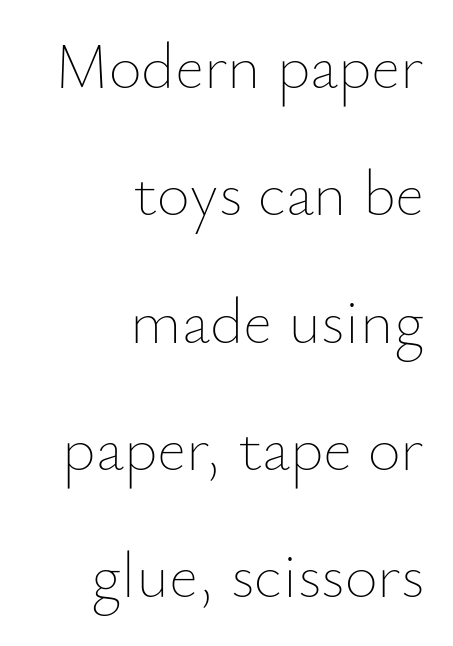
{"italic": "no", "bold": "no", "weight": "thin", "width": "normal", "stroke_contrast": "low", "x_height": "small", "monospaced": "no", "underline": "no", "align": "right", "line_spacing": "loose", "line_spacing_ratio": 1.99, "letter_spacing": "normal", "letter_spacing_em": 0.0, "glyph_px": 64}
